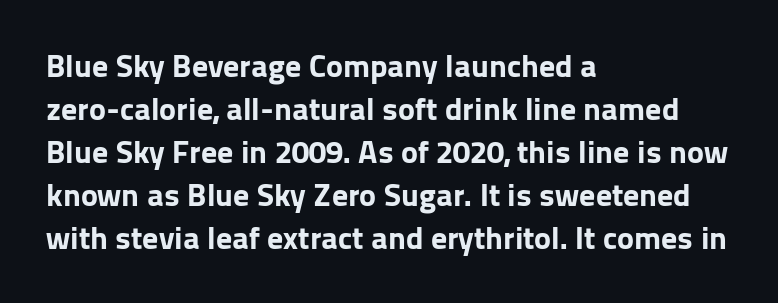
Check where the strokes stop: nothing finishes them off — pure sans. The sample has been set heavy, in full bold. Beneath every word, the page is bare. A classic flush-left, rag-right setting is used for this passage. Ordinary non-slanted type is in use. Each word holds together tightly as a unit, with standard inter-letter gaps.
